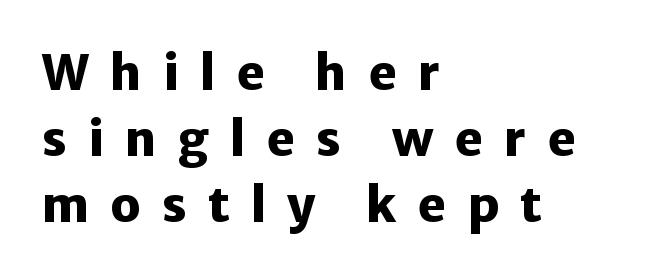
The image shows 48 px heavy sans-serif type, upright; set left-aligned, normal line spacing (1.38x), unusually wide letter spacing (+0.44 em), not underlined; low stroke contrast and a medium x-height.
